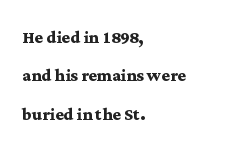
The string is rendered with underlining switched off. A student would call this left alignment; a typographer would say flush left, rag right. The passage shown has conventional tracking throughout. The lettering stays uniformly vertical, giving the passage a roman look. Look at the stroke-to-counter ratio: heavy, a bold.
